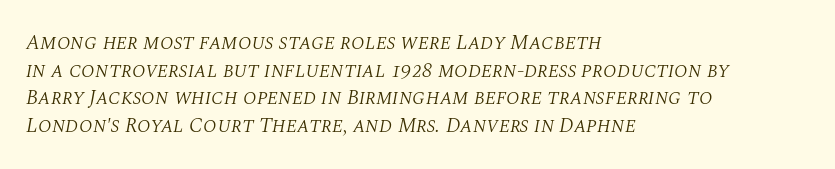
Compared with typical body copy, the letter spacing here is the same. Line spacing here is normal. The gap between lines stays unmarked. The strokes carry an ordinary text weight at most. Emphasis-style slanted type is in use. The lines in this sample share a left origin and differ only in where they stop.
